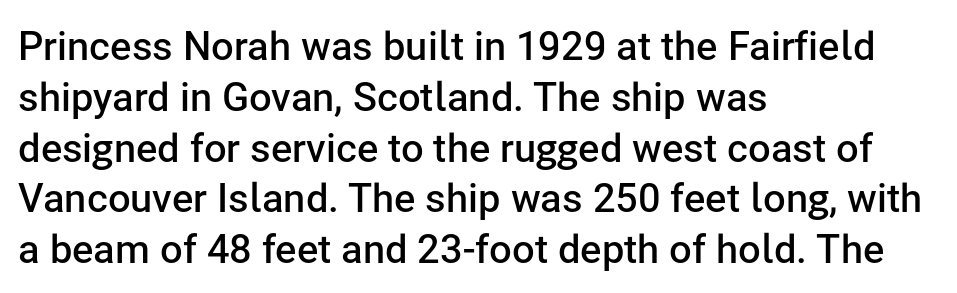
Q: Is the text bold? A: Semi-bold.
Q: Is the text italic (slanted)? A: No, it is upright.
Q: Is the typeface a serif or a sans-serif typeface? A: Sans-serif.
Q: Is the text underlined? A: No.
Q: How is the paragraph aligned? A: Left-aligned.
Q: Is the spacing between letters normal or unusually wide? A: Normal.
Q: Is the spacing between lines tight, normal or loose? A: Normal.
Q: Width (condensed, normal, or wide)? A: Normal.
Q: Stroke contrast? A: Low.
Q: x-height? A: Medium.
Q: Monospaced? A: No.
